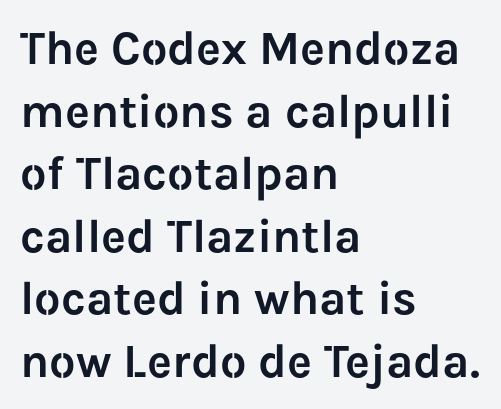
Q: Is the text italic (slanted)? A: No, it is upright.
Q: Is the typeface a serif or a sans-serif typeface? A: Sans-serif.
Q: Is the text underlined? A: No.
Q: How is the paragraph aligned? A: Left-aligned.
Q: Is the spacing between letters normal or unusually wide? A: Normal.
Q: Is the spacing between lines tight, normal or loose? A: Normal.
Q: Width (condensed, normal, or wide)? A: Normal.
Q: Stroke contrast? A: Low.
Q: x-height? A: Medium.
Q: Monospaced? A: No.
